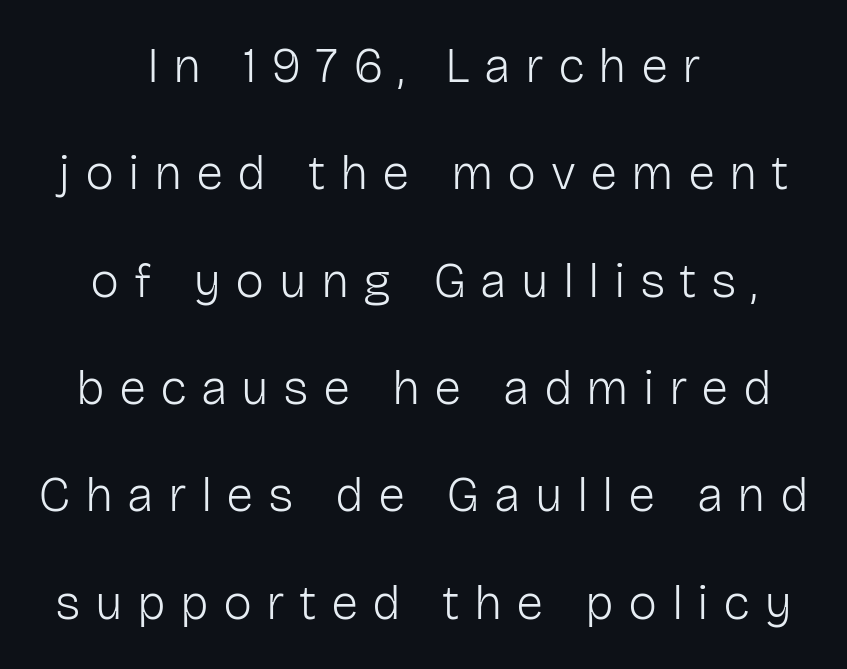
Posture: vertical. Typographically, this falls in the sans-serif category. These lines are rendered in a variable-pitch font. If you measured baseline to baseline, you'd find a long distance.
